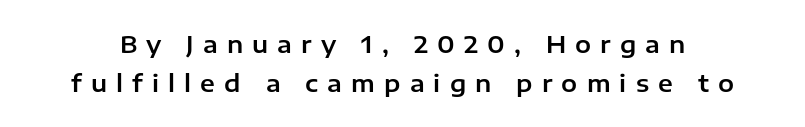
{"italic": "no", "underline": "no", "line_spacing": "normal", "line_spacing_ratio": 1.63, "letter_spacing": "wide", "letter_spacing_em": 0.38, "glyph_px": 24}
